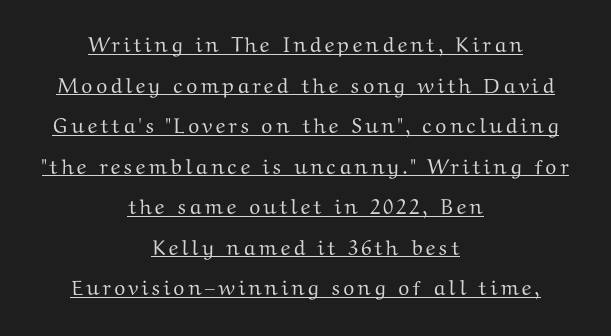
Q: Is the text italic (slanted)? A: No, it is upright.
Q: Is the text underlined? A: Yes.
Q: How is the paragraph aligned? A: Centered.
Q: Is the spacing between lines tight, normal or loose? A: Loose.
